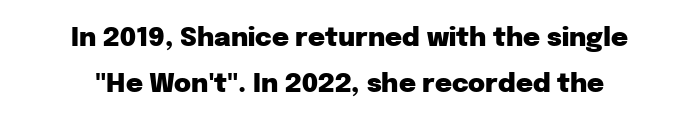
The image shows 26 px bold type, upright; set line spacing 1.76x, normal letter spacing, not underlined.
